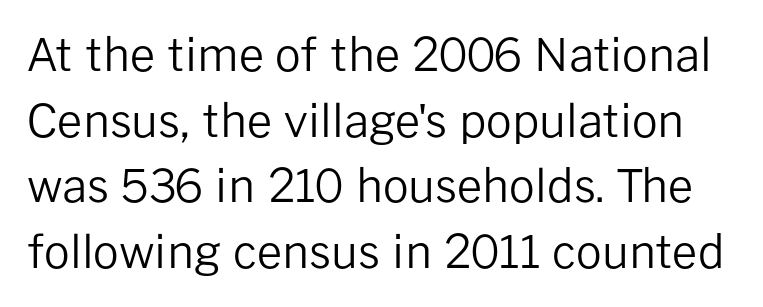
The image shows 45 px regular-weight sans-serif type, upright; set normal line spacing (1.46x), normal letter spacing, not underlined; low stroke contrast and a medium x-height.
